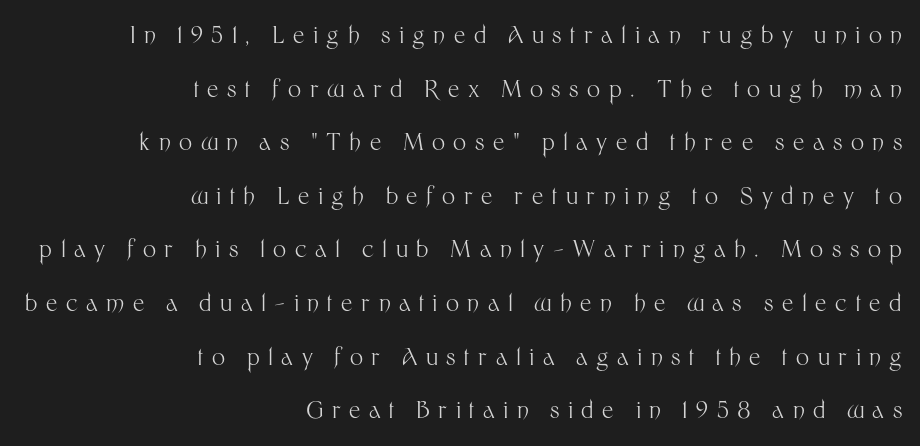
The image shows 23 px text type, upright; set right-aligned, loose line spacing (2.33x), unusually wide letter spacing (+0.37 em), not underlined.
